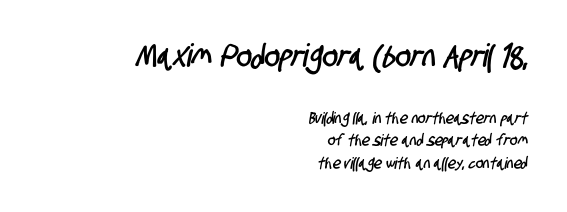
Q: Is the typeface a serif or a sans-serif typeface? A: Sans-serif.
Q: Is the text underlined? A: No.
Q: How is the paragraph aligned? A: Right-aligned.
Q: Is the spacing between letters normal or unusually wide? A: Normal.
Q: Is the spacing between lines tight, normal or loose? A: Normal.
Q: Which block of text is set in a larger size, the first (top) or the second (bottom)? A: The first (top) one.
Q: Width (condensed, normal, or wide)? A: Condensed.
Q: Stroke contrast? A: Low.
Q: x-height? A: Large.
Q: Monospaced? A: No.
